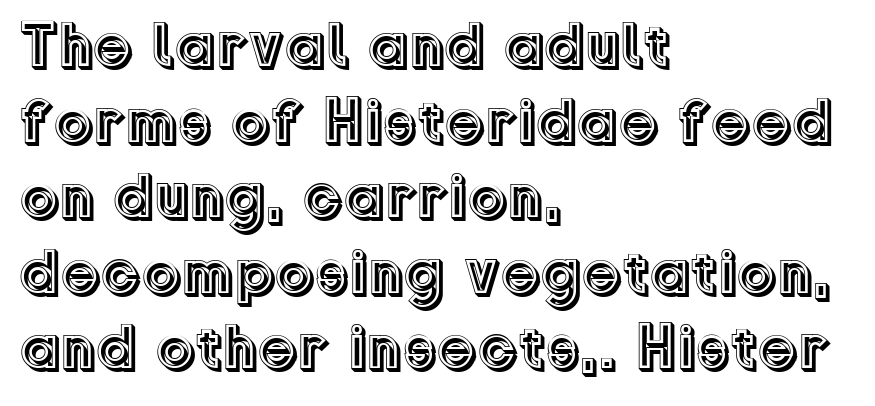
Q: Is the text italic (slanted)? A: No, it is upright.
Q: Is the text underlined? A: No.
Q: How is the paragraph aligned? A: Left-aligned.
Q: Is the spacing between letters normal or unusually wide? A: Normal.
Q: Width (condensed, normal, or wide)? A: Normal.
Q: x-height? A: Medium.
Q: Monospaced? A: No.
